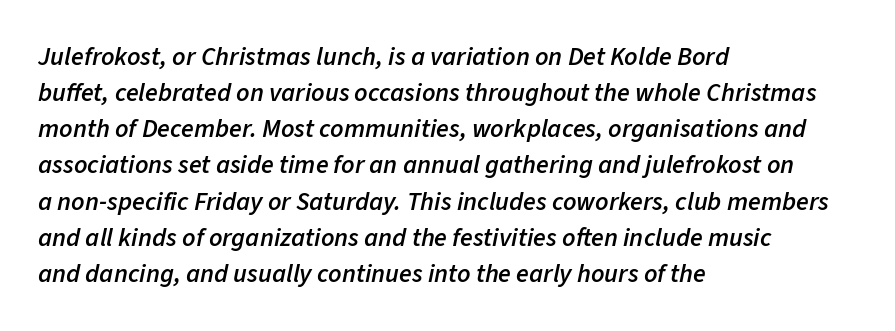
{"italic": "yes", "lean": "right", "slant_degrees": 11, "bold": "semi", "underline": "no", "align": "left", "line_spacing": "normal", "line_spacing_ratio": 1.39, "letter_spacing": "normal", "letter_spacing_em": 0.0, "glyph_px": 26}
